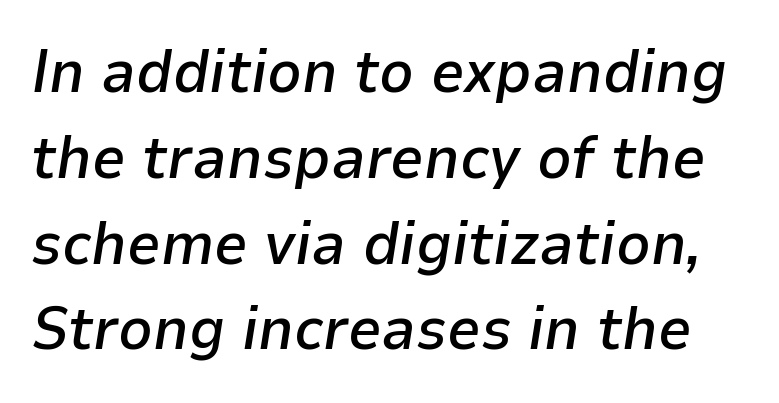
Tracking here is standard; glyphs follow each other at the usual distance. Vertically, the passage feels balanced, rows spaced as you'd expect. A bit beefed up — I'd call it semibold rather than bold. Just letters on the line, the space beneath them empty.
